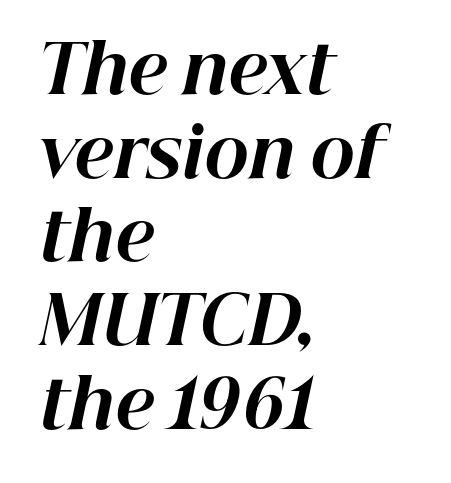
Q: Is the text bold? A: Yes.
Q: Is the text italic (slanted)? A: Yes, it leans right by about 12 degrees.
Q: Is the text underlined? A: No.
Q: How is the paragraph aligned? A: Left-aligned.
Q: Is the spacing between letters normal or unusually wide? A: Normal.
Q: Is the spacing between lines tight, normal or loose? A: Normal.
Q: Width (condensed, normal, or wide)? A: Normal.
Q: Stroke contrast? A: High.
Q: x-height? A: Medium.
Q: Monospaced? A: No.
